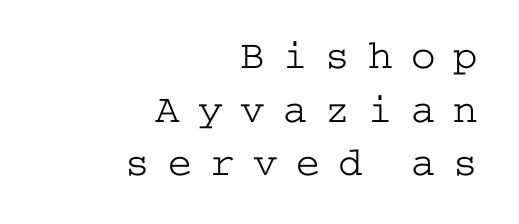
Q: Is the text bold? A: No.
Q: Is the text italic (slanted)? A: No, it is upright.
Q: Is the typeface a serif or a sans-serif typeface? A: Serif.
Q: Is the text underlined? A: No.
Q: How is the paragraph aligned? A: Right-aligned.
Q: Is the spacing between letters normal or unusually wide? A: Unusually wide.
Q: Is the spacing between lines tight, normal or loose? A: Normal.
Q: Width (condensed, normal, or wide)? A: Wide.
Q: Stroke contrast? A: Low.
Q: x-height? A: Medium.
